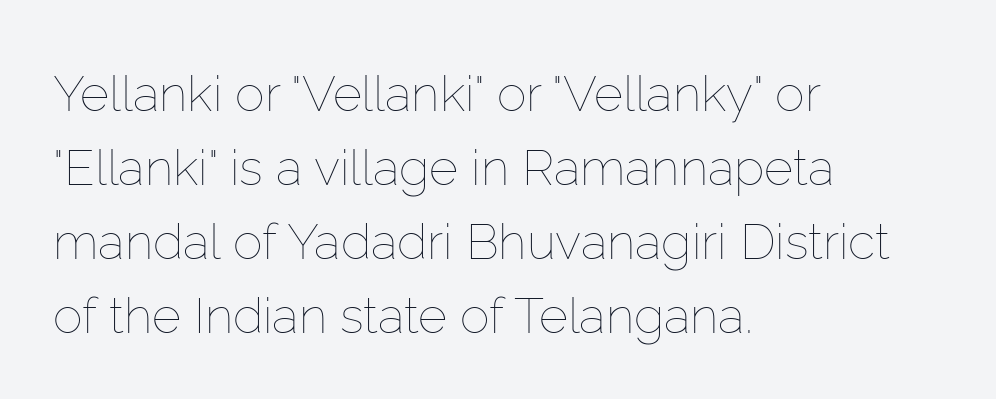
{"italic": "no", "bold": "no", "weight": "thin", "width": "normal", "stroke_contrast": "low", "x_height": "medium", "monospaced": "no", "underline": "no", "align": "left", "line_spacing": "normal", "line_spacing_ratio": 1.48, "letter_spacing": "normal", "letter_spacing_em": 0.0, "glyph_px": 50}
